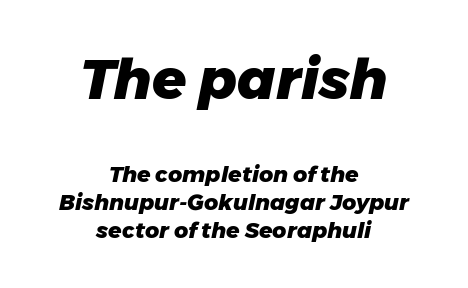
Glance below the letters and you will spot only blank space. Bigger letters appear in the top chunk; the bottom chunk is reduced. I'd describe the lettering as bold — thick and assertive. Tracking value appears to be zero — textbook default spacing. The axis of the letterforms is tilted away from vertical.
